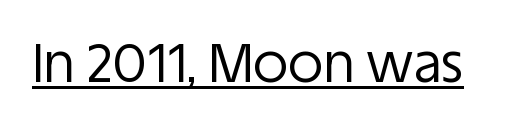
The face looks like a standard text weight, possibly lighter. I'd call this a sans setting — the letters go barefoot. Do the characters align in a grid? No, the font is proportional. Compared with undecorated copy, this sample adds a rule below the words. The tracking reads as untouched default to a designer's eye.
